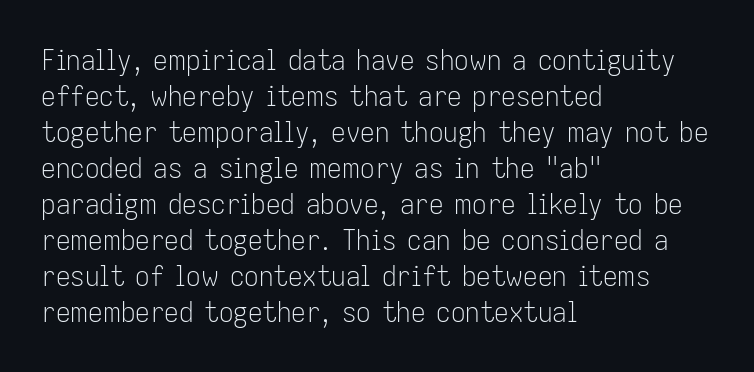
Q: Is the text bold? A: No.
Q: Is the text italic (slanted)? A: No, it is upright.
Q: Is the typeface a serif or a sans-serif typeface? A: Sans-serif.
Q: Is the text underlined? A: No.
Q: How is the paragraph aligned? A: Left-aligned.
Q: Is the spacing between letters normal or unusually wide? A: Normal.
Q: Width (condensed, normal, or wide)? A: Condensed.
Q: Stroke contrast? A: Low.
Q: x-height? A: Medium.
Q: Monospaced? A: No.
